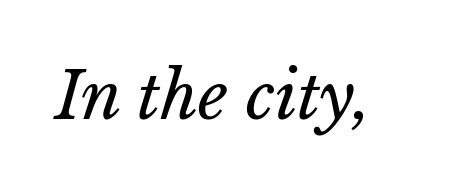
The image shows 65 px regular-weight type; set normal letter spacing, not underlined; low stroke contrast and a medium x-height.
